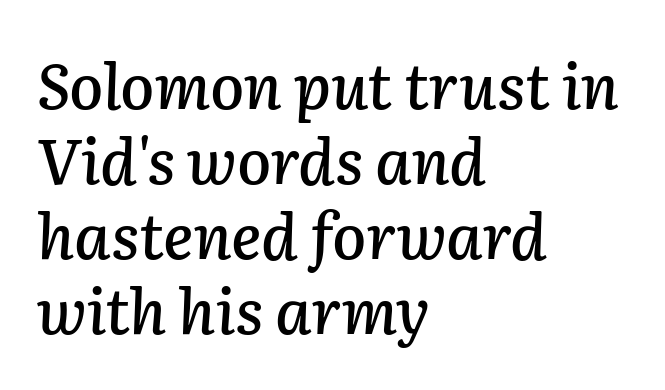
{"italic": "yes", "lean": "right", "slant_degrees": 2, "width": "normal", "stroke_contrast": "low", "x_height": "medium", "monospaced": "no", "underline": "no", "align": "left", "line_spacing_ratio": 1.21, "letter_spacing": "normal", "letter_spacing_em": 0.0, "glyph_px": 62}
